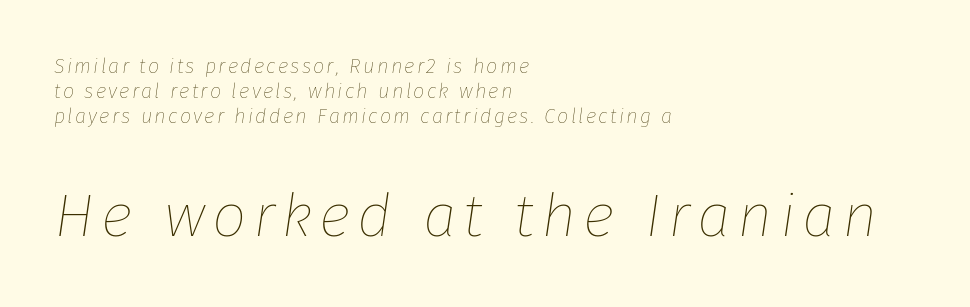
Which of the two is more prominent by size? The second, at the bottom. Quick note: italic. The strokes carry an ordinary text weight at most. Baseline-to-baseline distance is the conventional proportion of letter height.
